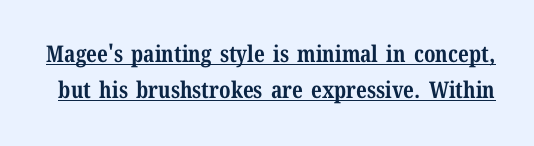
Q: Is the text bold? A: Yes.
Q: Is the text italic (slanted)? A: No, it is upright.
Q: Is the text underlined? A: Yes.
Q: Is the spacing between letters normal or unusually wide? A: Normal.
Q: Is the spacing between lines tight, normal or loose? A: Normal.
